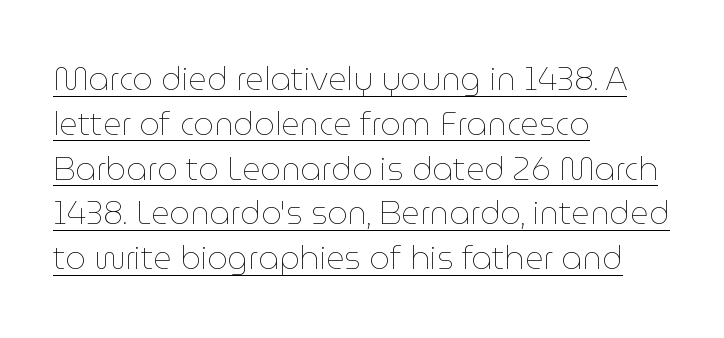
{"italic": "no", "bold": "no", "weight": "thin", "width": "normal", "stroke_contrast": "low", "x_height": "medium", "monospaced": "no", "underline": "yes", "align": "left", "line_spacing": "normal", "line_spacing_ratio": 1.4, "letter_spacing": "normal", "letter_spacing_em": 0.0, "glyph_px": 32}
